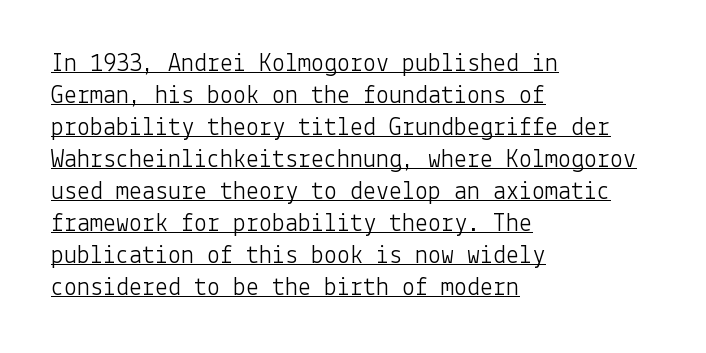
The image shows 26 px text type, upright; set left-aligned, line spacing 1.23x, normal letter spacing, underlined.
